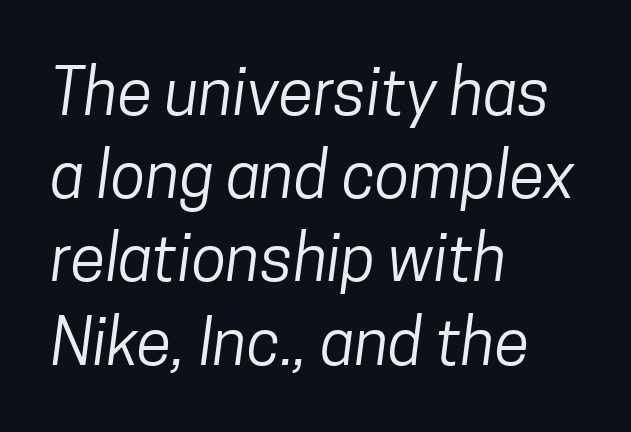
Q: Is the text bold? A: No.
Q: Is the typeface a serif or a sans-serif typeface? A: Sans-serif.
Q: Is the text underlined? A: No.
Q: How is the paragraph aligned? A: Left-aligned.
Q: Is the spacing between letters normal or unusually wide? A: Normal.
Q: Is the spacing between lines tight, normal or loose? A: Normal.
Q: Width (condensed, normal, or wide)? A: Condensed.
Q: Stroke contrast? A: Low.
Q: x-height? A: Medium.
Q: Monospaced? A: No.
